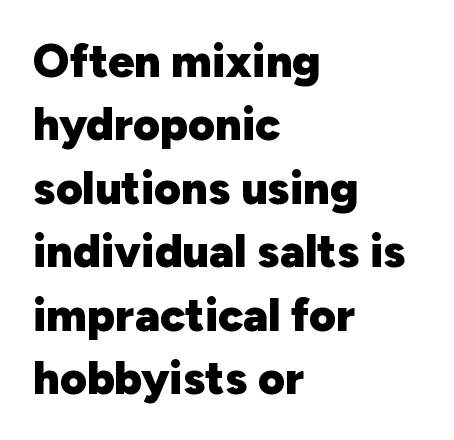
Does extra space separate the letters? No, they use regular spacing. The characters display no serif detailing; their extremities are plain. You could not count columns in this text — the font is proportionally spaced. Honestly, the row spacing looks completely unremarkable. The foot of each line stays bare and open. A full-strength bold gives these letters their thick strokes.
